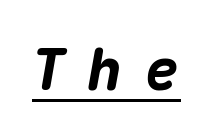
The image shows 57 px heavy type, italic (leaning right), monospaced; set unusually wide letter spacing (+0.39 em), underlined; medium stroke contrast and a medium x-height.
